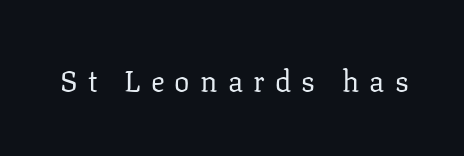
{"serif": "yes", "italic": "no", "bold": "no", "weight": "regular", "width": "normal", "stroke_contrast": "low", "x_height": "medium", "monospaced": "no", "underline": "no", "letter_spacing": "wide", "letter_spacing_em": 0.35, "glyph_px": 29}
